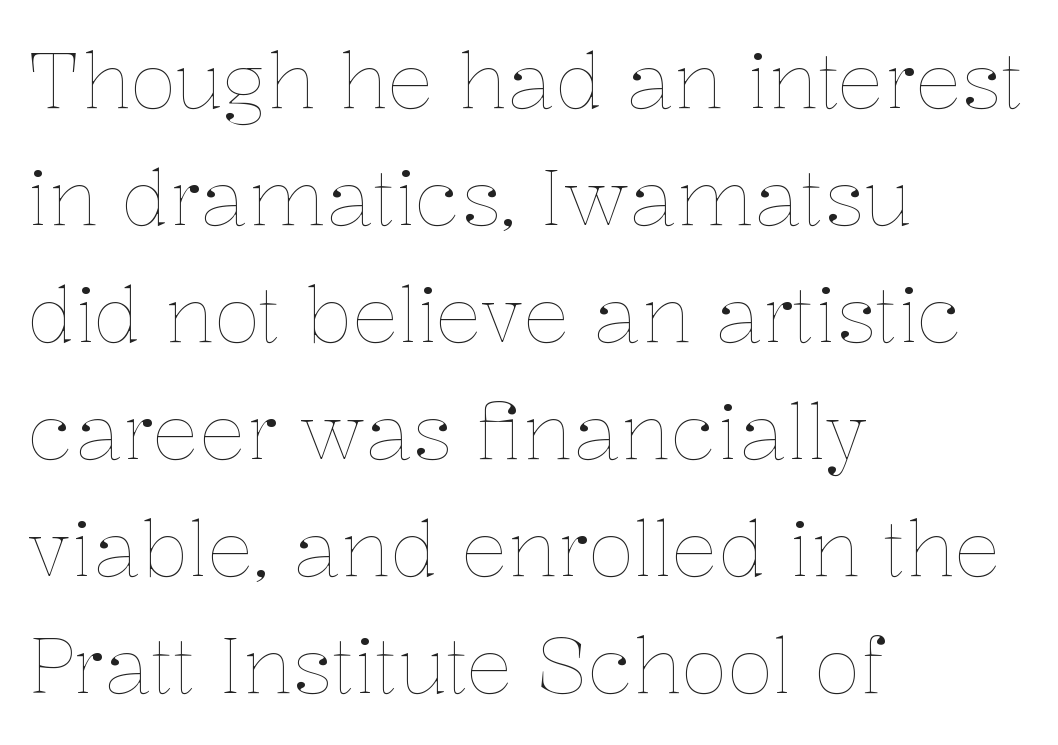
Q: Is the text bold? A: No.
Q: Is the text italic (slanted)? A: No, it is upright.
Q: Is the text underlined? A: No.
Q: How is the paragraph aligned? A: Left-aligned.
Q: Is the spacing between letters normal or unusually wide? A: Normal.
Q: Is the spacing between lines tight, normal or loose? A: Normal.
Q: Width (condensed, normal, or wide)? A: Normal.
Q: Stroke contrast? A: Low.
Q: x-height? A: Medium.
Q: Monospaced? A: No.
